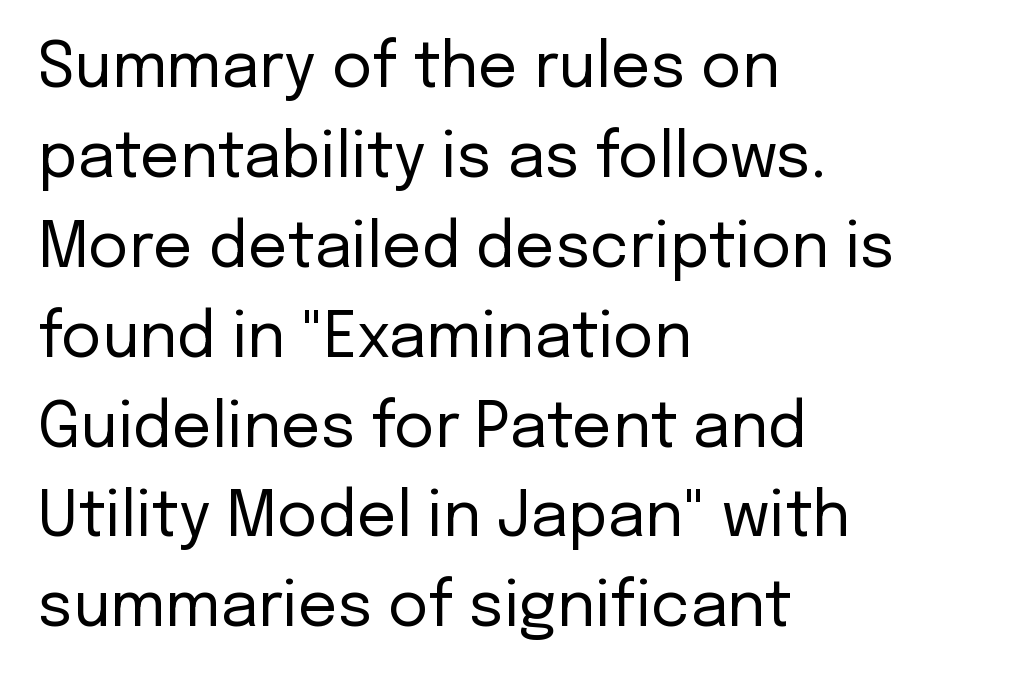
{"serif": "no", "italic": "no", "bold": "no", "weight": "regular", "width": "normal", "stroke_contrast": "low", "x_height": "medium", "monospaced": "no", "underline": "no", "align": "left", "line_spacing": "normal", "line_spacing_ratio": 1.45, "letter_spacing": "normal", "letter_spacing_em": 0.0, "glyph_px": 62}
